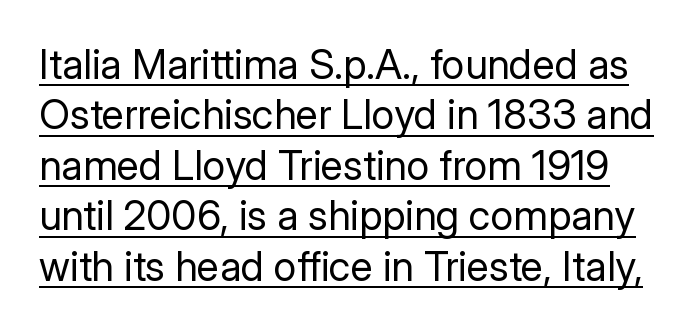
Note the varied advance widths — an 'i' is clearly narrower than an 'm'. The rendering keeps characters at their native spacing. Style check: upright. This sample uses a sans-serif face.
